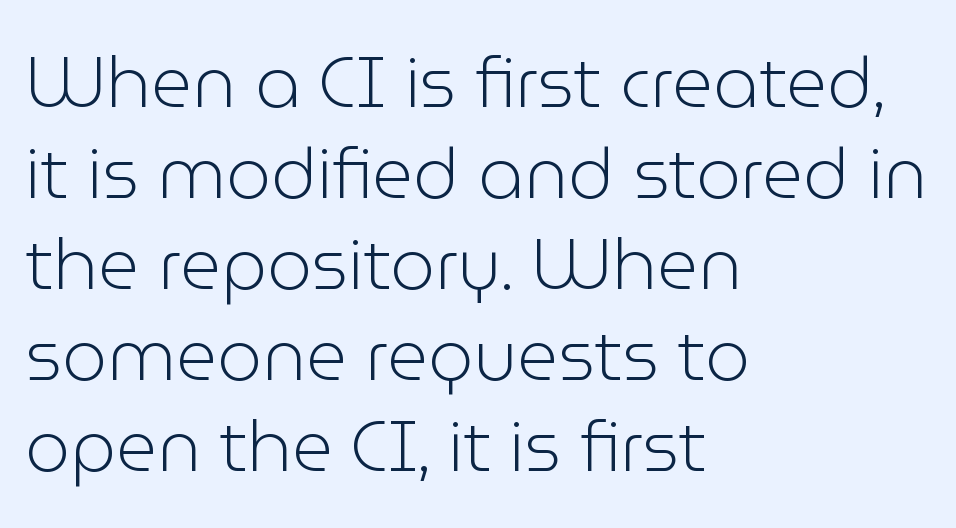
The passage shown is typed in a proportional face where columns would drift. The gaps between neighbouring characters are ordinary and unremarkable. Stroke mass is kept to a normal reading level or below. In terms of posture, this sample is upright.
